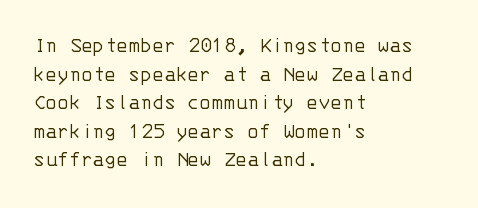
{"italic": "no", "bold": "no", "underline": "no", "align": "left", "line_spacing": "normal", "line_spacing_ratio": 1.3, "letter_spacing": "normal", "letter_spacing_em": 0.0, "glyph_px": 22}
